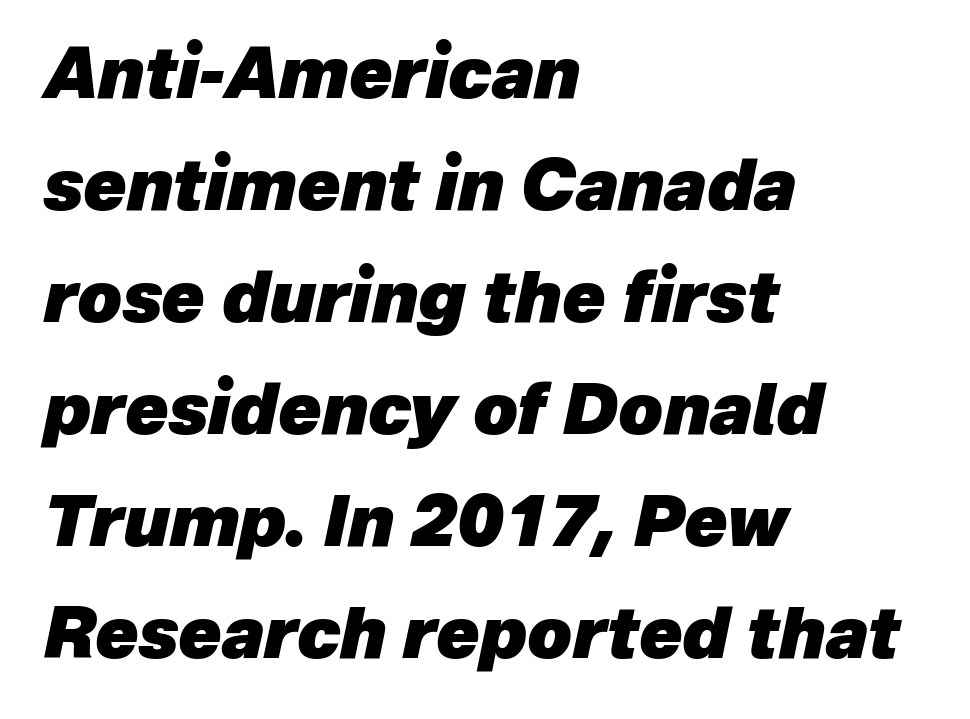
{"italic": "yes", "lean": "right", "slant_degrees": 12, "bold": "yes", "weight": "heavy", "width": "normal", "stroke_contrast": "low", "x_height": "medium", "monospaced": "no", "underline": "no", "align": "left", "line_spacing": "normal", "line_spacing_ratio": 1.6, "letter_spacing": "normal", "letter_spacing_em": 0.0, "glyph_px": 70}
